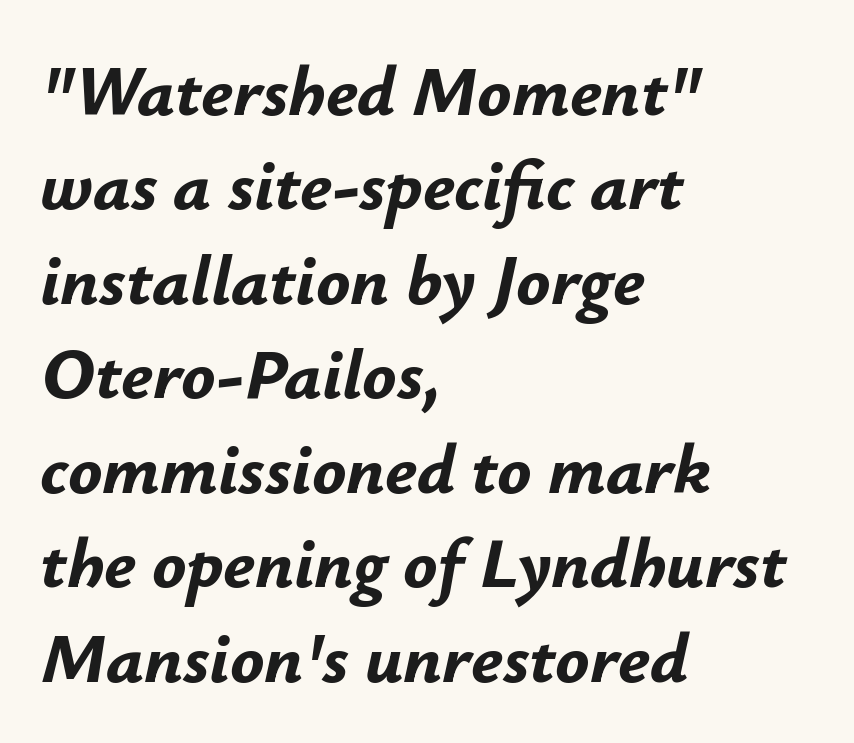
{"italic": "yes", "lean": "right", "slant_degrees": 12, "bold": "yes", "weight": "bold", "width": "normal", "stroke_contrast": "low", "x_height": "small", "monospaced": "no", "underline": "no", "align": "left", "line_spacing": "normal", "line_spacing_ratio": 1.33, "letter_spacing": "normal", "letter_spacing_em": 0.0, "glyph_px": 71}
